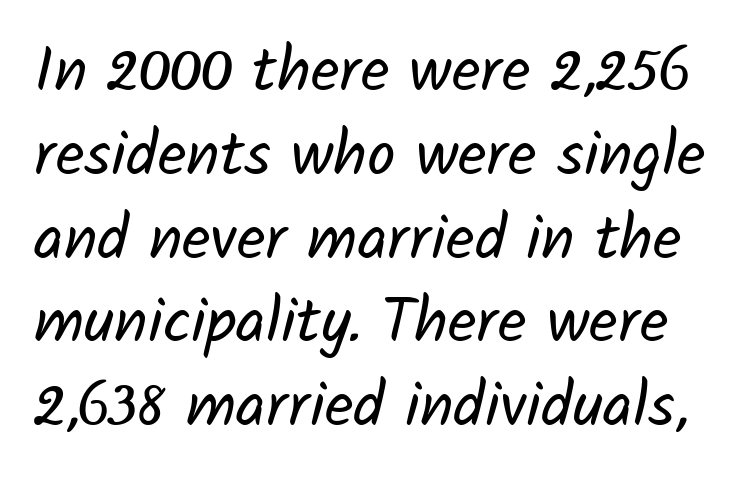
The image shows 63 px regular-weight sans-serif type; set normal line spacing (1.33x), normal letter spacing, not underlined; low stroke contrast and a medium x-height.
